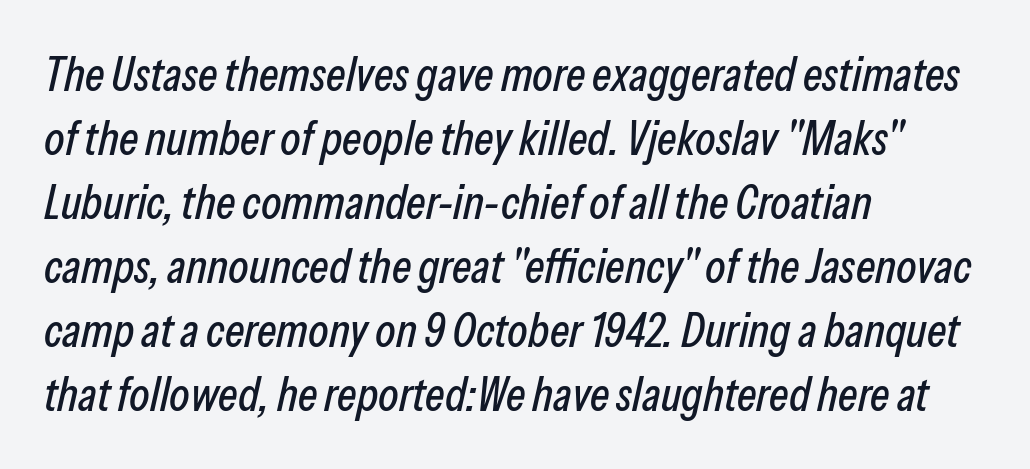
{"italic": "yes", "lean": "right", "slant_degrees": 13, "width": "condensed", "stroke_contrast": "low", "x_height": "medium", "monospaced": "no", "underline": "no", "align": "left", "line_spacing": "normal", "line_spacing_ratio": 1.36, "letter_spacing": "normal", "letter_spacing_em": 0.0, "glyph_px": 47}
